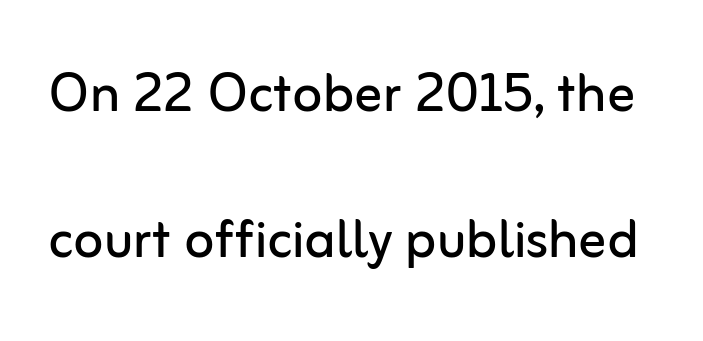
Q: Is the text bold? A: No.
Q: Is the text italic (slanted)? A: No, it is upright.
Q: Is the typeface a serif or a sans-serif typeface? A: Sans-serif.
Q: Is the text underlined? A: No.
Q: Is the spacing between letters normal or unusually wide? A: Normal.
Q: Is the spacing between lines tight, normal or loose? A: Loose.
Q: Width (condensed, normal, or wide)? A: Normal.
Q: Stroke contrast? A: Low.
Q: x-height? A: Medium.
Q: Monospaced? A: No.
